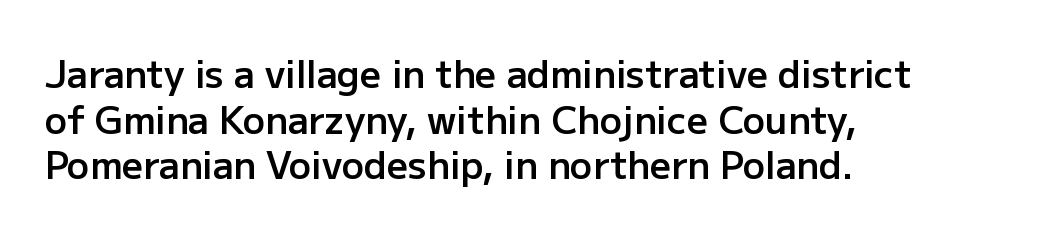
The image shows 37 px semibold sans-serif type, upright; set left-aligned, line spacing 1.23x, normal letter spacing, not underlined; low stroke contrast and a medium x-height.
